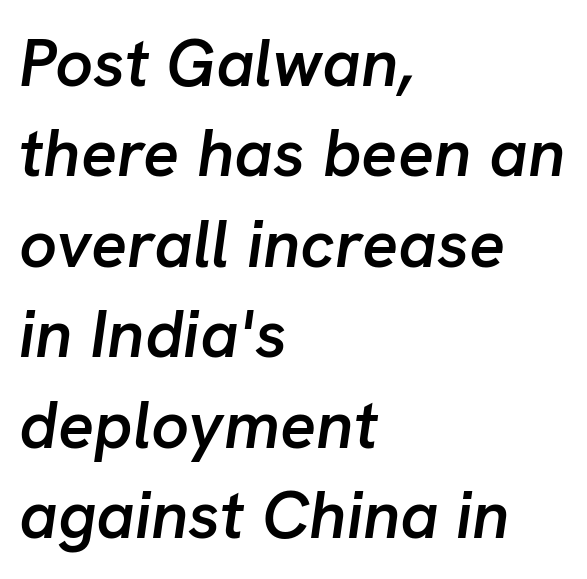
The paragraph shown leans on its left margin. Horizontal bands of white between lines are of average thickness. Looks like regular typesetting: each glyph gets only the width it needs. This rendering leaves character spacing at its baseline value. The string is rendered with underlining switched off.
